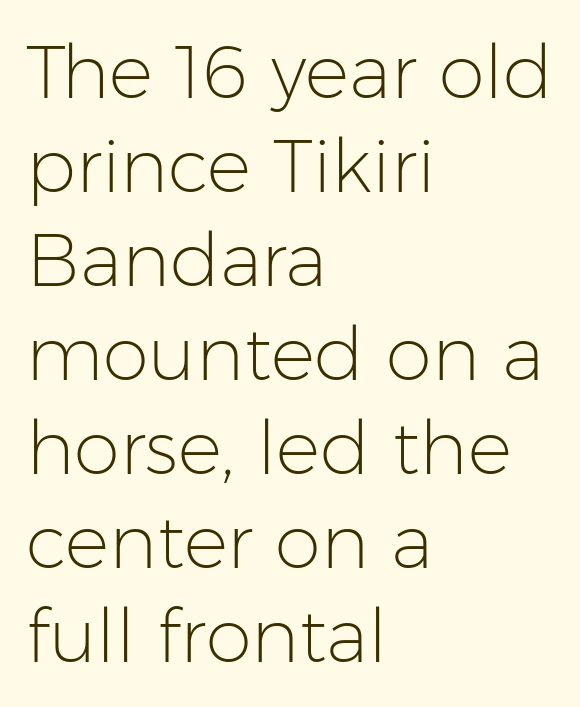
The image shows 74 px light sans-serif type, upright; set left-aligned, normal line spacing (1.27x), normal letter spacing, not underlined; low stroke contrast and a medium x-height.
